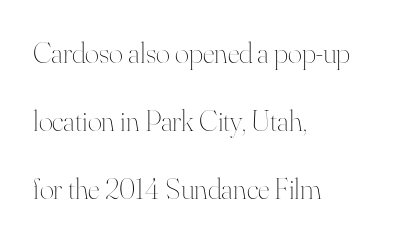
Italic? Not at all — the glyphs are vertical. Letters rest on an invisible, unmarked baseline. These lines stack with their left ends in a neat column. You could call the tracking neutral — neither tight nor loose. The passage shown stacks its lines with a broad gap. The letters look calm and open, with moderate or lighter stems.
